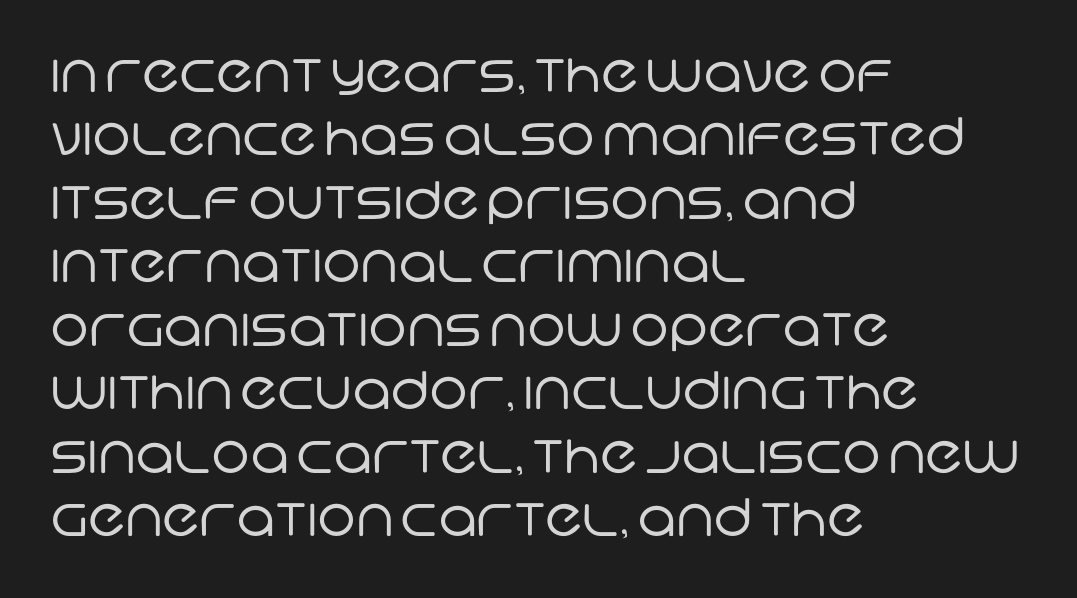
The image shows 52 px regular-weight sans-serif type; set left-aligned, line spacing 1.22x, normal letter spacing, not underlined; low stroke contrast and a large x-height.
